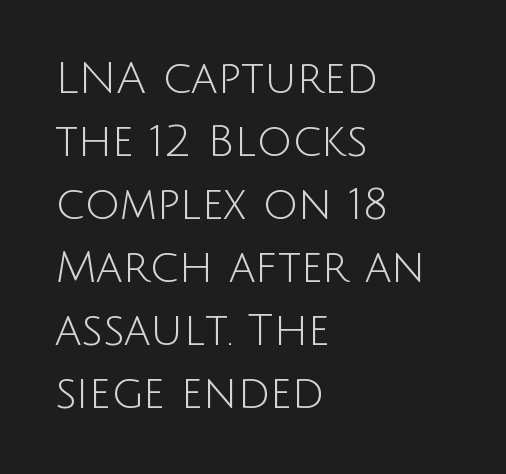
The image shows 44 px light sans-serif type, upright; set left-aligned, normal line spacing (1.43x), normal letter spacing, not underlined; low stroke contrast and a large x-height.
